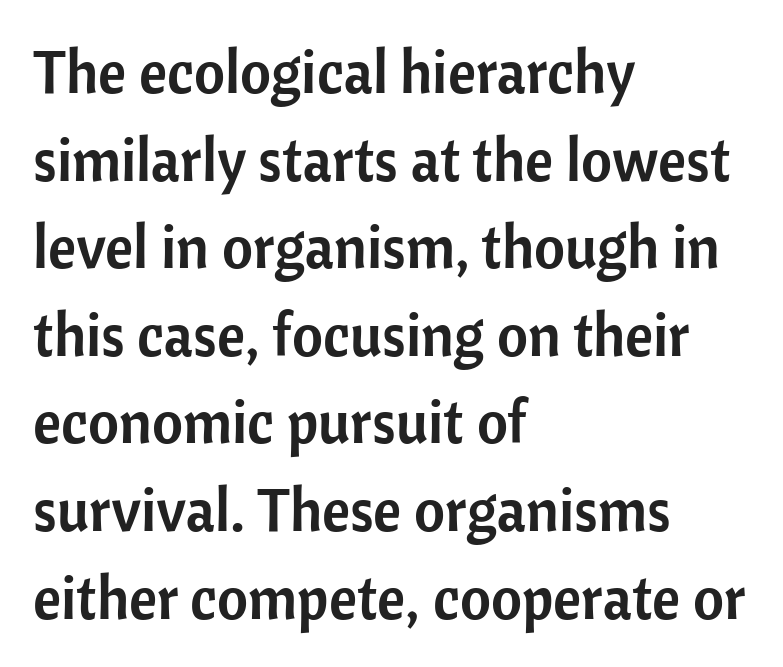
{"serif": "no", "italic": "no", "width": "normal", "stroke_contrast": "low", "x_height": "medium", "monospaced": "no", "underline": "no", "align": "left", "line_spacing": "normal", "line_spacing_ratio": 1.46, "letter_spacing": "normal", "letter_spacing_em": 0.0, "glyph_px": 60}
